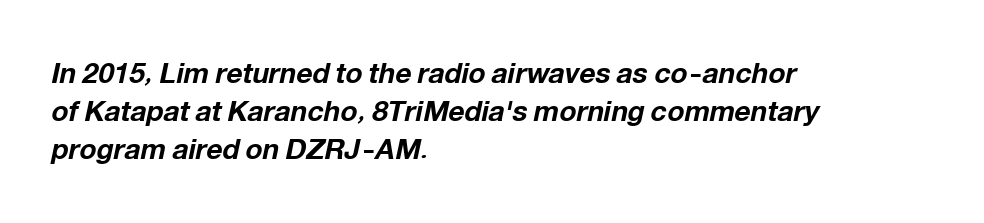
The image shows 28 px bold type, italic (leaning right); set left-aligned, normal line spacing (1.36x), normal letter spacing, not underlined; low stroke contrast and a medium x-height.
